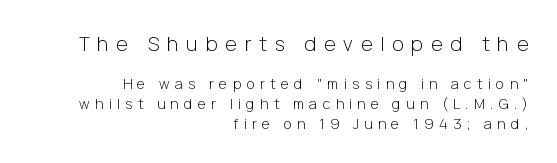
The image shows 20 px text type, upright; set right-aligned, normal line spacing (1.43x), unusually wide letter spacing (+0.39 em), not underlined; the first (top) block is 1.43x larger.
